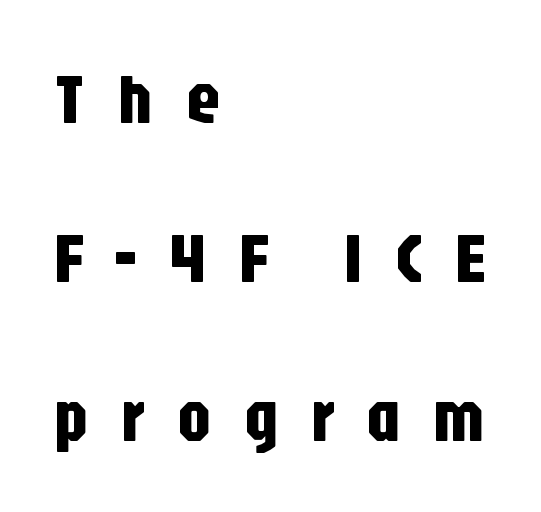
Q: Is the text italic (slanted)? A: No, it is upright.
Q: Is the typeface a serif or a sans-serif typeface? A: Sans-serif.
Q: Is the text underlined? A: No.
Q: How is the paragraph aligned? A: Left-aligned.
Q: Is the spacing between letters normal or unusually wide? A: Unusually wide.
Q: Is the spacing between lines tight, normal or loose? A: Loose.
Q: Width (condensed, normal, or wide)? A: Condensed.
Q: Stroke contrast? A: Low.
Q: x-height? A: Large.
Q: Monospaced? A: No.
